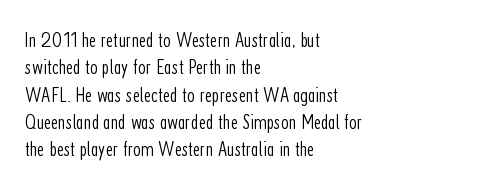
{"italic": "no", "bold": "no", "underline": "no", "align": "left", "line_spacing_ratio": 1.24, "letter_spacing": "normal", "letter_spacing_em": 0.0, "glyph_px": 22}
